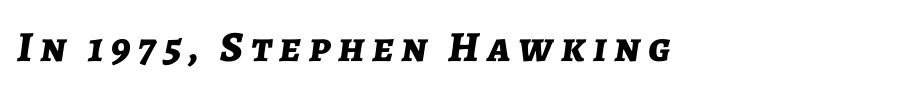
The image shows 43 px bold type, italic (leaning right); set not underlined; low stroke contrast and a medium x-height.
